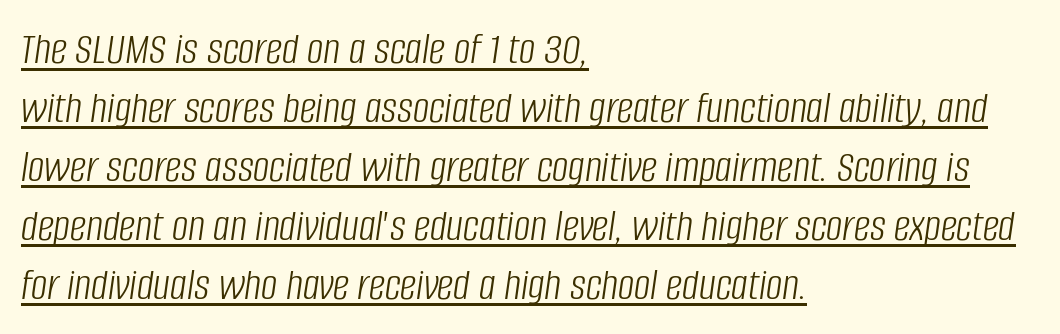
{"italic": "yes", "lean": "right", "slant_degrees": 8, "bold": "no", "weight": "light", "width": "condensed", "stroke_contrast": "low", "x_height": "large", "monospaced": "no", "underline": "yes", "align": "left", "line_spacing": "normal", "line_spacing_ratio": 1.28, "letter_spacing": "normal", "letter_spacing_em": 0.0, "glyph_px": 46}
